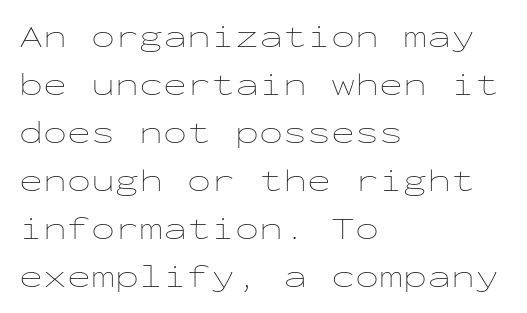
{"italic": "no", "bold": "no", "weight": "thin", "width": "wide", "stroke_contrast": "low", "x_height": "medium", "monospaced": "yes", "underline": "no", "align": "left", "line_spacing": "normal", "line_spacing_ratio": 1.5, "letter_spacing": "normal", "letter_spacing_em": 0.0, "glyph_px": 32}
